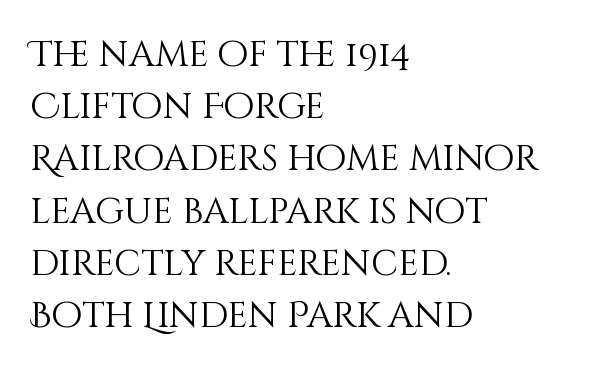
Q: Is the text bold? A: No.
Q: Is the text italic (slanted)? A: No, it is upright.
Q: Is the text underlined? A: No.
Q: How is the paragraph aligned? A: Left-aligned.
Q: Is the spacing between letters normal or unusually wide? A: Normal.
Q: Is the spacing between lines tight, normal or loose? A: Normal.
Q: Width (condensed, normal, or wide)? A: Normal.
Q: Stroke contrast? A: Medium.
Q: x-height? A: Large.
Q: Monospaced? A: No.
